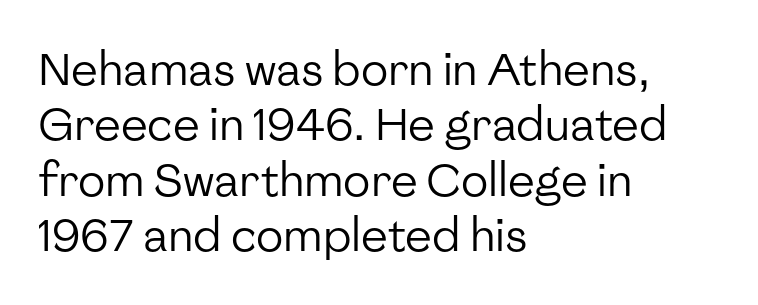
Q: Is the text bold? A: No.
Q: Is the text italic (slanted)? A: No, it is upright.
Q: Is the typeface a serif or a sans-serif typeface? A: Sans-serif.
Q: Is the text underlined? A: No.
Q: How is the paragraph aligned? A: Left-aligned.
Q: Is the spacing between letters normal or unusually wide? A: Normal.
Q: Width (condensed, normal, or wide)? A: Normal.
Q: Stroke contrast? A: Low.
Q: x-height? A: Medium.
Q: Monospaced? A: No.
